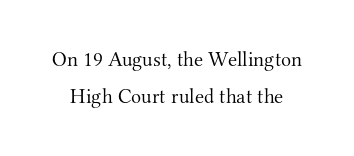
The string is rendered with underlining switched off. These lines keep a tight, regular rhythm from letter to letter. Stems and bowls with no extra thickness — not bold. Vertical strokes here are truly vertical.
